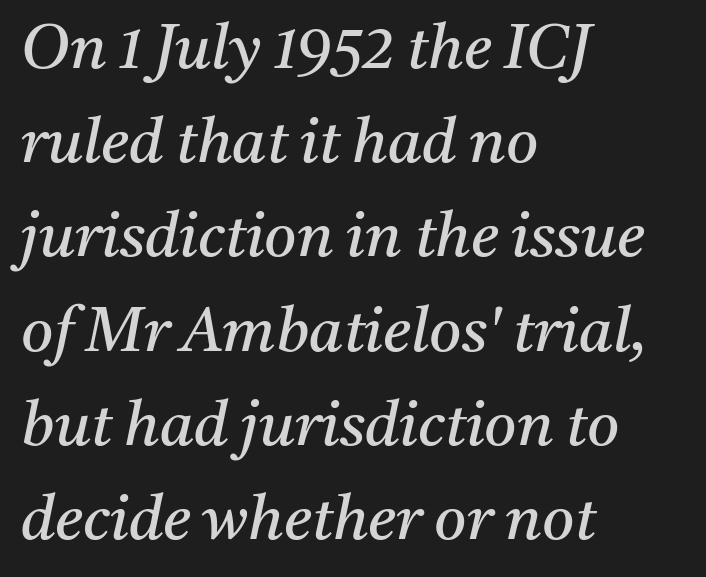
{"serif": "yes", "italic": "yes", "lean": "right", "slant_degrees": 11, "bold": "no", "weight": "regular", "width": "normal", "stroke_contrast": "medium", "x_height": "medium", "monospaced": "no", "underline": "no", "align": "left", "line_spacing": "normal", "line_spacing_ratio": 1.52, "letter_spacing": "normal", "letter_spacing_em": 0.0, "glyph_px": 62}
